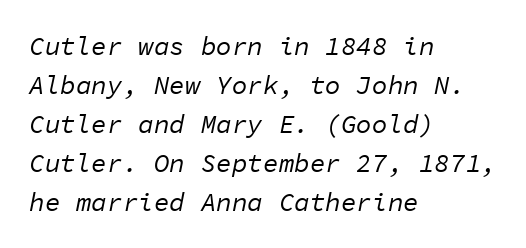
{"italic": "yes", "lean": "right", "slant_degrees": 11, "bold": "no", "underline": "no", "align": "left", "line_spacing": "normal", "line_spacing_ratio": 1.5, "letter_spacing": "normal", "letter_spacing_em": 0.0, "glyph_px": 26}
